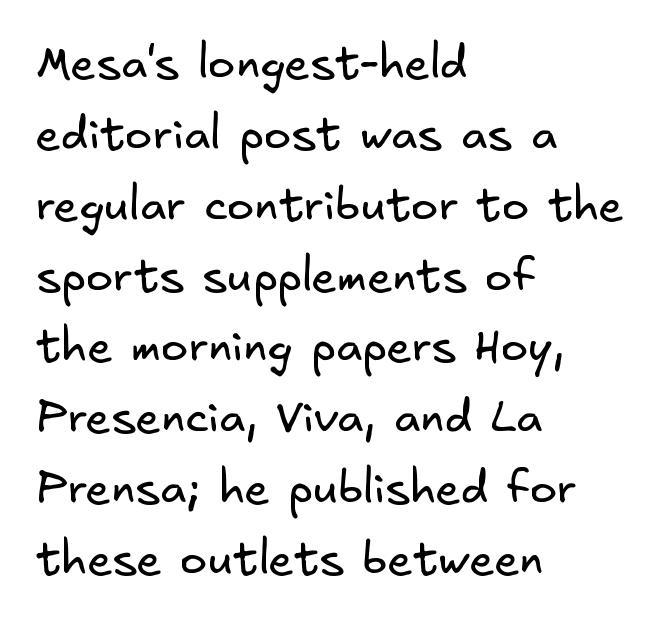
Q: Is the text bold? A: No.
Q: Is the typeface a serif or a sans-serif typeface? A: Sans-serif.
Q: Is the text underlined? A: No.
Q: How is the paragraph aligned? A: Left-aligned.
Q: Is the spacing between letters normal or unusually wide? A: Normal.
Q: Is the spacing between lines tight, normal or loose? A: Normal.
Q: Width (condensed, normal, or wide)? A: Normal.
Q: Stroke contrast? A: Low.
Q: x-height? A: Small.
